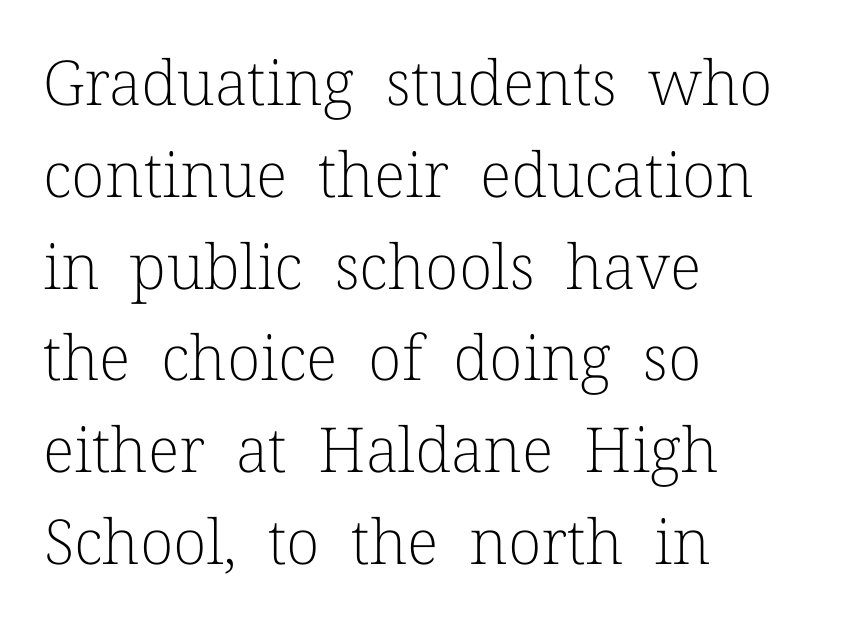
Each stroke keeps to a modest, everyday thickness or less. The lettering stays uniformly vertical, giving the passage a roman look. Notice how descenders clear the ascenders below comfortably — that's standard leading. This sample has the flowing, uneven cadence of proportional lettering. Short and long lines alike share a common starting point at left. Underline: absent.
